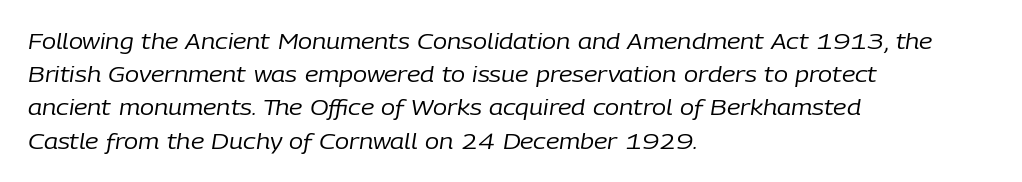
The image shows 21 px text type, italic (leaning right); set left-aligned, normal line spacing (1.58x), normal letter spacing, not underlined.
